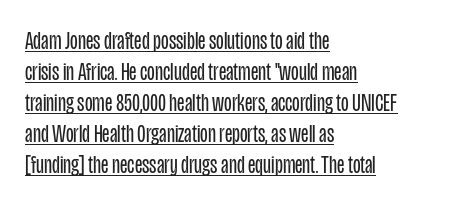
Q: Is the text bold? A: No.
Q: Is the text italic (slanted)? A: No, it is upright.
Q: Is the text underlined? A: Yes.
Q: How is the paragraph aligned? A: Left-aligned.
Q: Is the spacing between letters normal or unusually wide? A: Normal.
